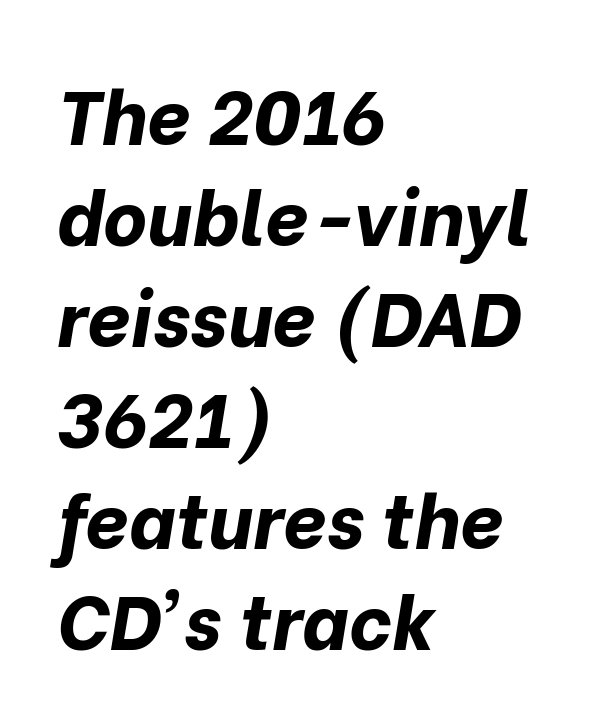
Q: Is the text bold? A: Yes.
Q: Is the text italic (slanted)? A: Yes, it leans right by about 10 degrees.
Q: Is the text underlined? A: No.
Q: How is the paragraph aligned? A: Left-aligned.
Q: Is the spacing between letters normal or unusually wide? A: Normal.
Q: Is the spacing between lines tight, normal or loose? A: Normal.
Q: Width (condensed, normal, or wide)? A: Normal.
Q: Stroke contrast? A: Low.
Q: x-height? A: Medium.
Q: Monospaced? A: No.
